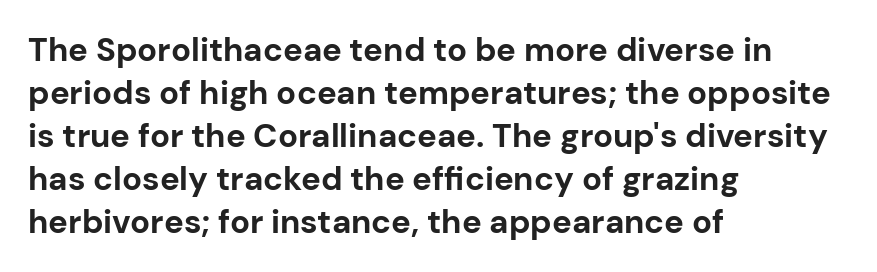
Layout note: lines flush left. Strokes here are thick enough to call this a true bold. The font family rendered here belongs to the sans-serif group. The area under the type is left untouched.
